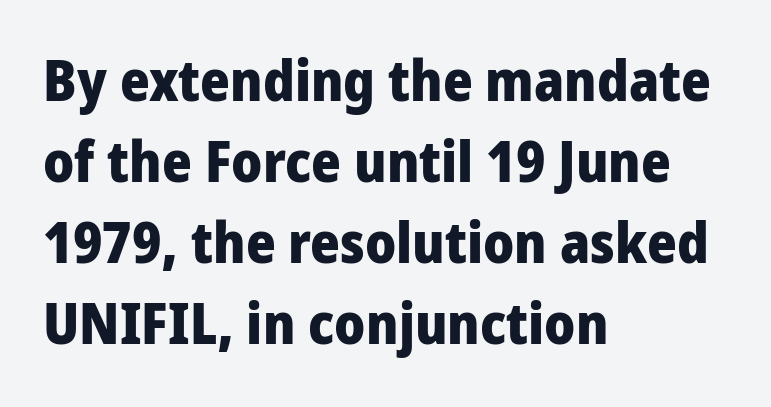
The image shows 57 px heavy, condensed sans-serif type, upright; set left-aligned, normal line spacing (1.42x), normal letter spacing, not underlined; low stroke contrast and a large x-height.
